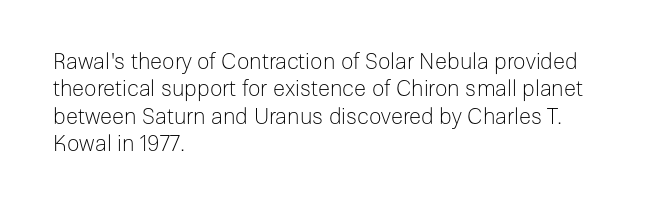
Q: Is the text bold? A: No.
Q: Is the text italic (slanted)? A: No, it is upright.
Q: Is the text underlined? A: No.
Q: How is the paragraph aligned? A: Left-aligned.
Q: Is the spacing between letters normal or unusually wide? A: Normal.
